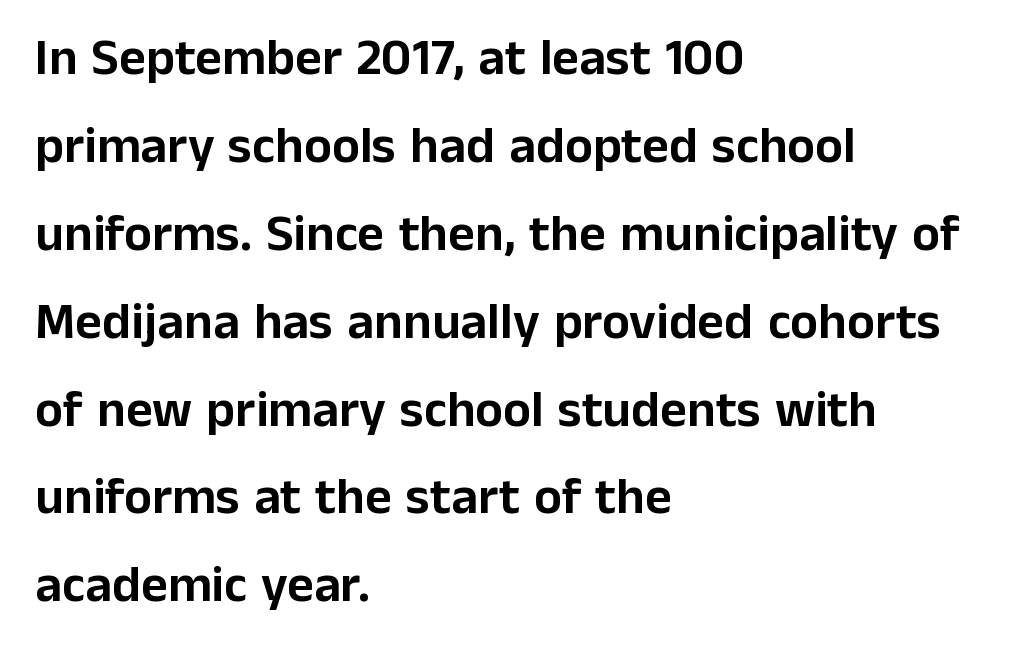
The image shows 52 px sans-serif type, upright; set left-aligned, normal line spacing (1.69x), normal letter spacing, not underlined; low stroke contrast and a medium x-height.
